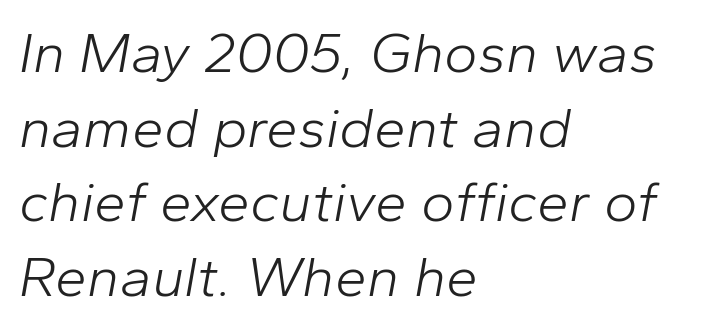
Q: Is the text bold? A: No.
Q: Is the text italic (slanted)? A: Yes, it leans right by about 10 degrees.
Q: Is the text underlined? A: No.
Q: How is the paragraph aligned? A: Left-aligned.
Q: Is the spacing between letters normal or unusually wide? A: Normal.
Q: Is the spacing between lines tight, normal or loose? A: Normal.
Q: Width (condensed, normal, or wide)? A: Normal.
Q: Stroke contrast? A: Low.
Q: x-height? A: Medium.
Q: Monospaced? A: No.
